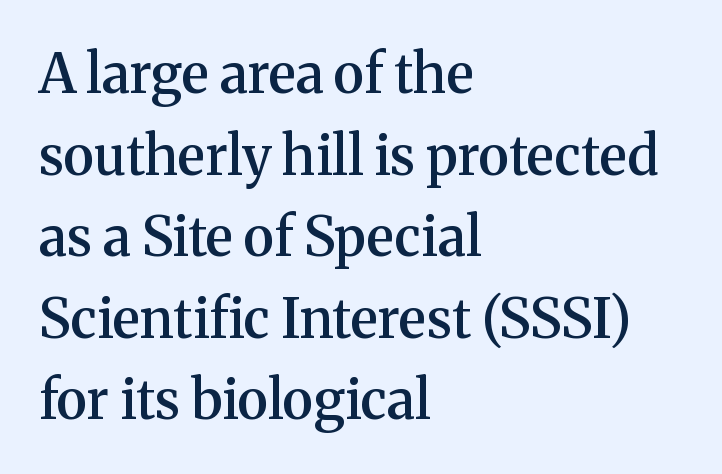
{"serif": "yes", "italic": "no", "bold": "semi", "weight": "semibold", "width": "normal", "stroke_contrast": "medium", "x_height": "medium", "monospaced": "no", "underline": "no", "align": "left", "line_spacing": "normal", "line_spacing_ratio": 1.51, "letter_spacing": "normal", "letter_spacing_em": 0.0, "glyph_px": 54}
